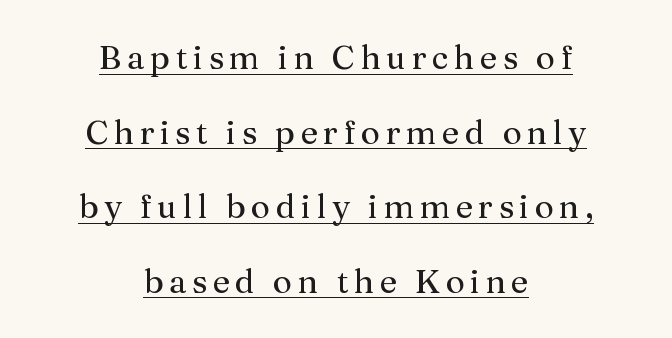
Q: Is the text bold? A: No.
Q: Is the text italic (slanted)? A: No, it is upright.
Q: Is the typeface a serif or a sans-serif typeface? A: Serif.
Q: Is the text underlined? A: Yes.
Q: How is the paragraph aligned? A: Centered.
Q: Is the spacing between lines tight, normal or loose? A: Loose.
Q: Width (condensed, normal, or wide)? A: Normal.
Q: Stroke contrast? A: Medium.
Q: x-height? A: Medium.
Q: Monospaced? A: No.
